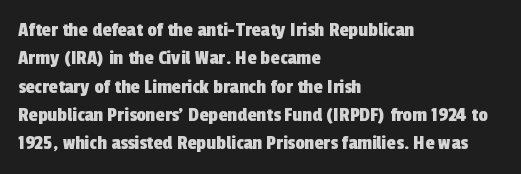
{"underline": "no", "align": "left", "line_spacing": "normal", "line_spacing_ratio": 1.35, "letter_spacing": "normal", "letter_spacing_em": 0.0, "glyph_px": 21}
